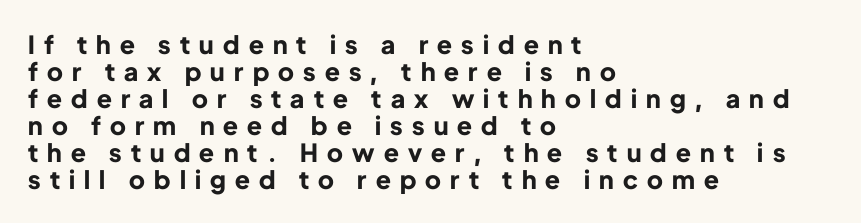
Q: Is the text bold? A: Yes.
Q: Is the text italic (slanted)? A: No, it is upright.
Q: Is the text underlined? A: No.
Q: How is the paragraph aligned? A: Left-aligned.
Q: Is the spacing between letters normal or unusually wide? A: Unusually wide.
Q: Is the spacing between lines tight, normal or loose? A: Tight.
